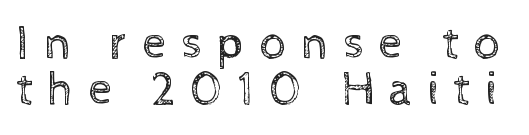
The face used here is rendered with a markedly widened letterfit. The rendering uses a small line-height, squeezing the rows. The typography opts for an upright posture over an oblique one. Looks like regular typesetting: each glyph gets only the width it needs.
